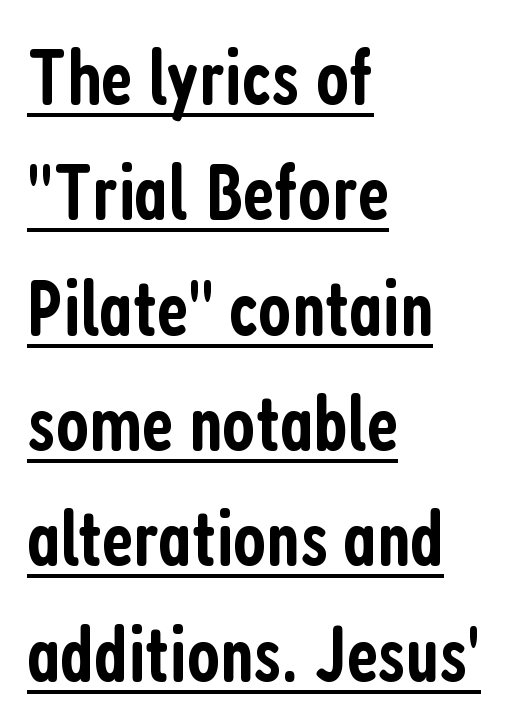
The image shows 79 px semibold, condensed sans-serif type, upright; set left-aligned, normal line spacing (1.46x), normal letter spacing, underlined; low stroke contrast and a medium x-height.
